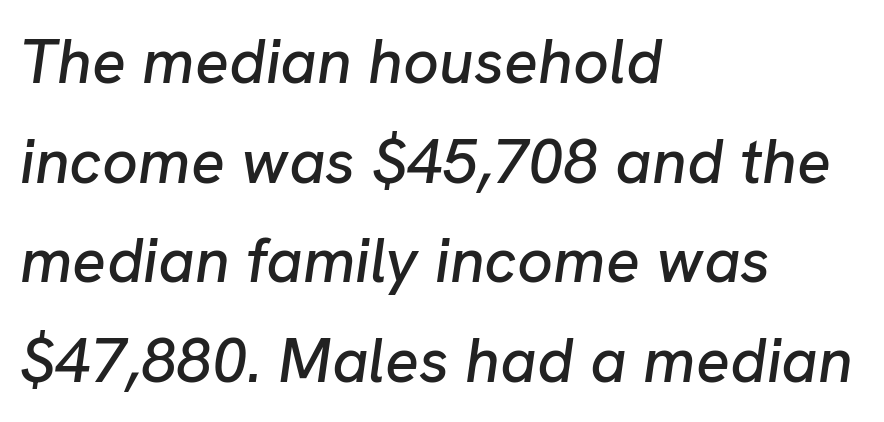
The image shows 63 px text type, italic (leaning right); set left-aligned, normal line spacing (1.58x), normal letter spacing, not underlined; low stroke contrast and a medium x-height.
